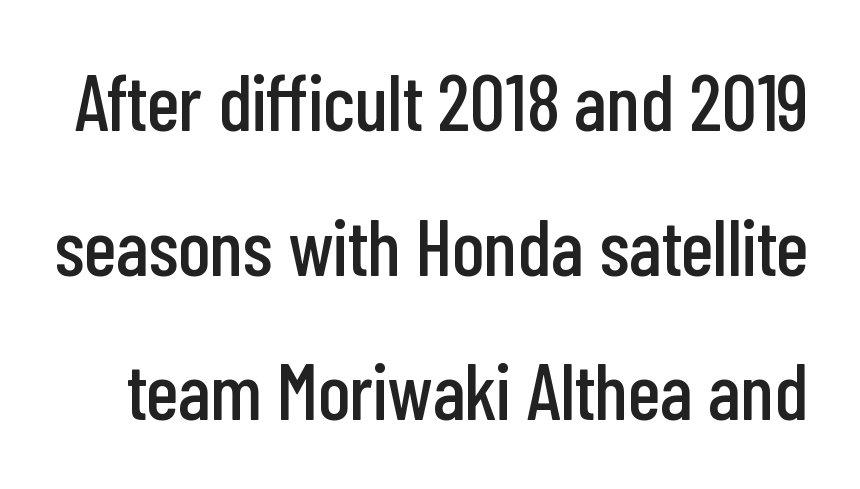
The image shows 79 px condensed sans-serif type, upright; set line spacing 1.83x, normal letter spacing, not underlined; low stroke contrast and a medium x-height.
